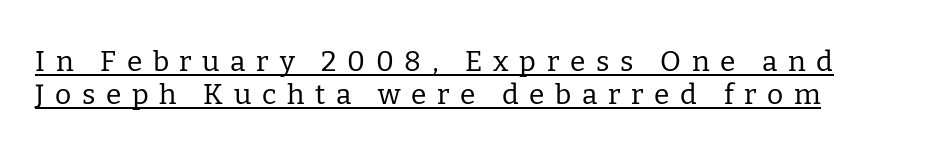
Q: Is the text bold? A: No.
Q: Is the text italic (slanted)? A: No, it is upright.
Q: Is the typeface a serif or a sans-serif typeface? A: Serif.
Q: Is the text underlined? A: Yes.
Q: Is the spacing between letters normal or unusually wide? A: Unusually wide.
Q: Width (condensed, normal, or wide)? A: Normal.
Q: Stroke contrast? A: Low.
Q: x-height? A: Medium.
Q: Monospaced? A: No.
